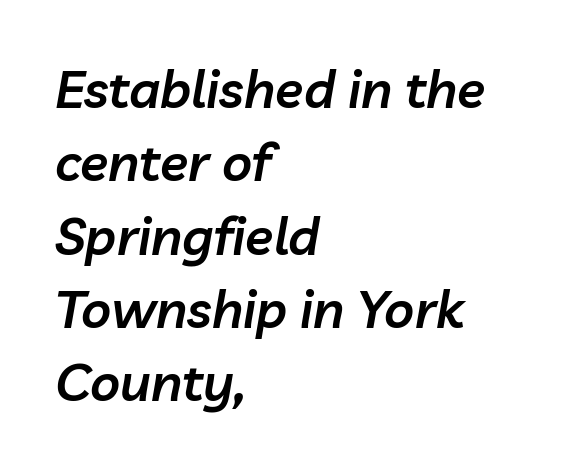
The image shows 52 px semibold type, italic (leaning right); set left-aligned, normal line spacing (1.41x), normal letter spacing, not underlined; low stroke contrast and a medium x-height.
